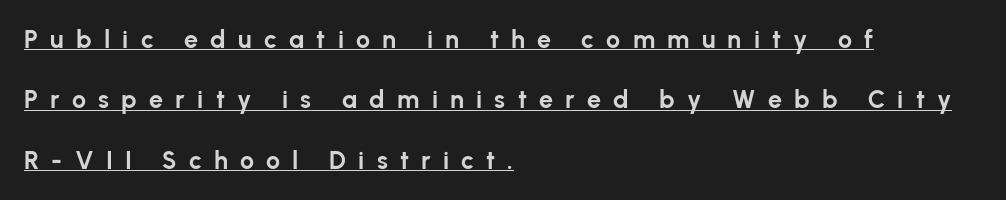
Q: Is the text bold? A: Yes.
Q: Is the text italic (slanted)? A: No, it is upright.
Q: Is the text underlined? A: Yes.
Q: How is the paragraph aligned? A: Left-aligned.
Q: Is the spacing between letters normal or unusually wide? A: Unusually wide.
Q: Is the spacing between lines tight, normal or loose? A: Loose.
